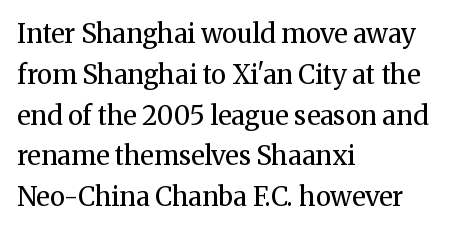
The gap between lines stays unmarked. No extra tracking has been applied to these lines. Does the leading feel generous? No, just average. Short and long lines alike share a common starting point at left.
